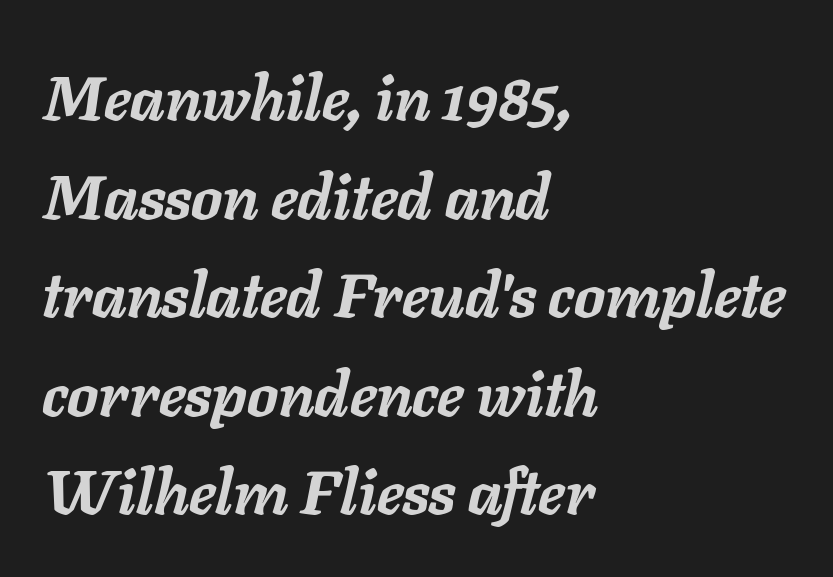
Q: Is the text bold? A: Yes.
Q: Is the text italic (slanted)? A: Yes, it leans right by about 11 degrees.
Q: Is the text underlined? A: No.
Q: How is the paragraph aligned? A: Left-aligned.
Q: Is the spacing between letters normal or unusually wide? A: Normal.
Q: Is the spacing between lines tight, normal or loose? A: Normal.
Q: Width (condensed, normal, or wide)? A: Normal.
Q: Stroke contrast? A: Low.
Q: x-height? A: Medium.
Q: Monospaced? A: No.
